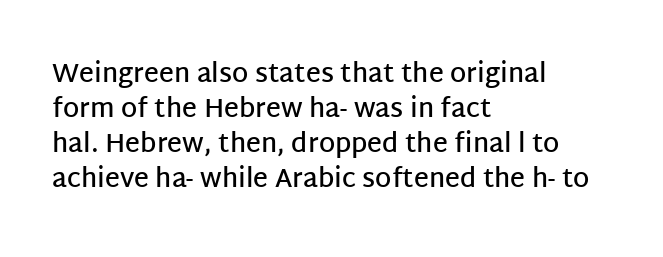
Q: Is the text bold? A: Semi-bold.
Q: Is the text italic (slanted)? A: No, it is upright.
Q: Is the text underlined? A: No.
Q: How is the paragraph aligned? A: Left-aligned.
Q: Is the spacing between letters normal or unusually wide? A: Normal.
Q: Is the spacing between lines tight, normal or loose? A: Normal.
